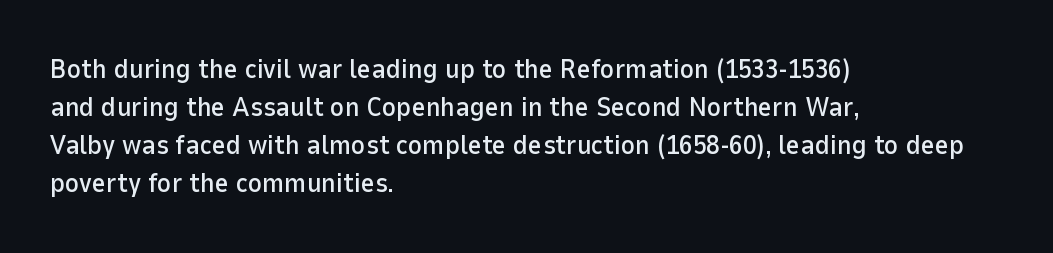
{"italic": "no", "underline": "no", "align": "left", "line_spacing": "normal", "line_spacing_ratio": 1.41, "letter_spacing": "normal", "letter_spacing_em": 0.0, "glyph_px": 27}
